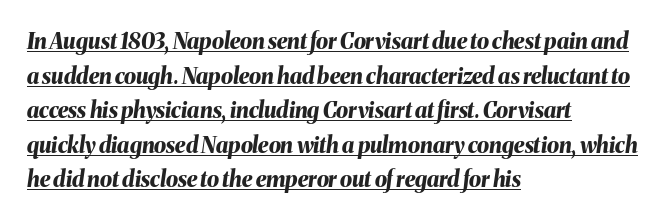
The glyphs look as if they've been sheared to an angle. Every word sits above its own underline. The designer left line spacing at the default. No extra tracking has been applied to these lines. If you drew a ruler down the left edge, every line would touch it. These lines carry a lot of weight — the face is fully bold.
